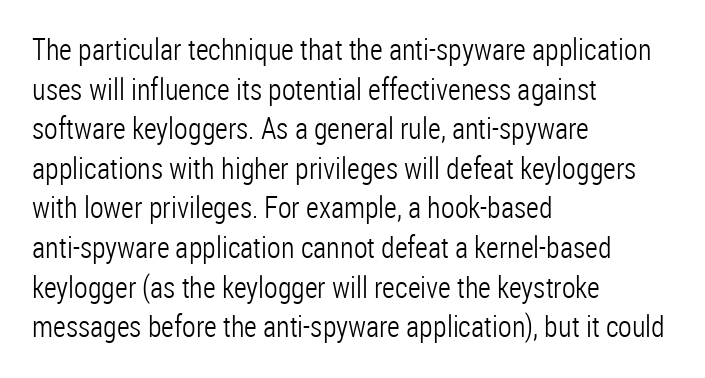
The image shows 30 px light, condensed sans-serif type, upright; set left-aligned, normal line spacing (1.32x), normal letter spacing, not underlined; low stroke contrast and a medium x-height.
